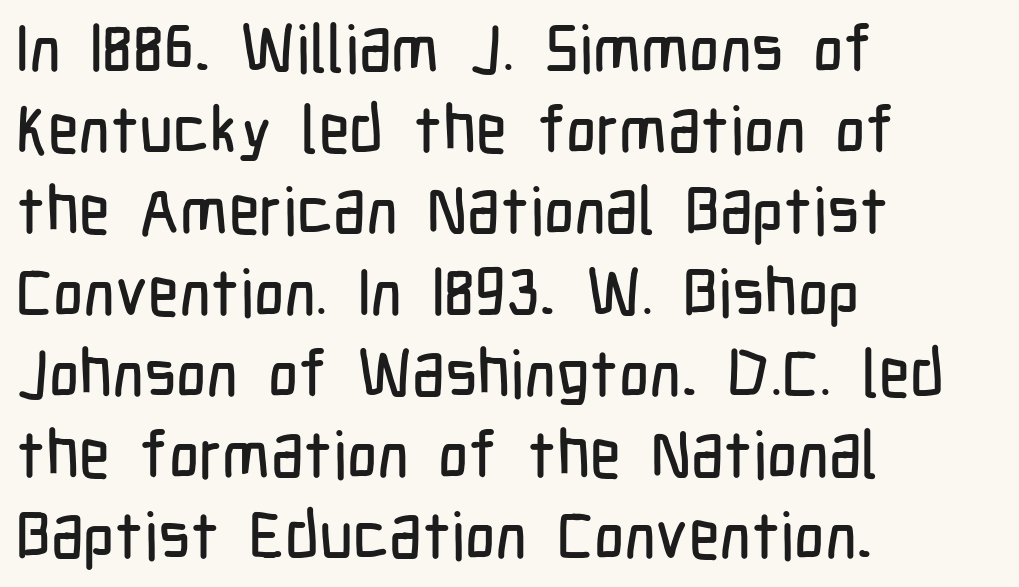
No italicization has been applied; the sample stays upright. Only glyphs here, with clear space below each row. What stands out about the letter spacing? Nothing — it is the standard amount. This sample has the flowing, uneven cadence of proportional lettering. Examine the stroke ends and you'll find no serifs.
